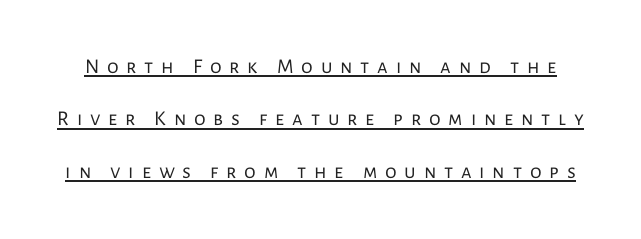
Q: Is the text bold? A: No.
Q: Is the text italic (slanted)? A: No, it is upright.
Q: Is the text underlined? A: Yes.
Q: Is the spacing between letters normal or unusually wide? A: Unusually wide.
Q: Is the spacing between lines tight, normal or loose? A: Loose.
